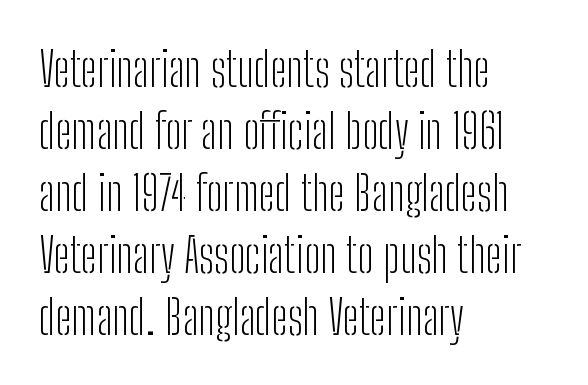
This is roman type, the default non-slanted kind. The setting favours the left margin, as ordinary paragraphs usually do. The weight tops out at a normal text grade. Lines of text with bare space underneath. Proportional: the letters do not fall into vertical columns. Between one letter and the next there's only the usual sliver of space.
